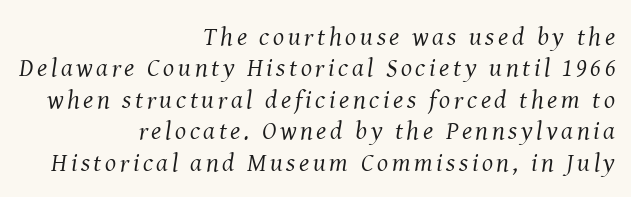
{"italic": "yes", "lean": "right", "slant_degrees": 8, "bold": "no", "underline": "no", "align": "right", "line_spacing_ratio": 1.21, "glyph_px": 26}
